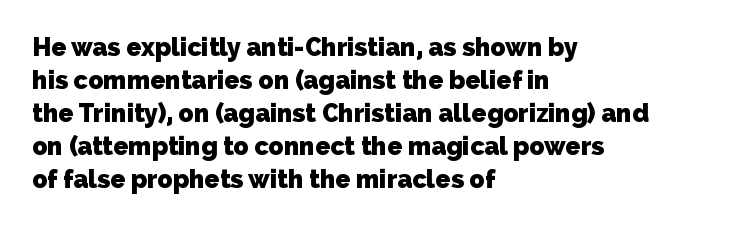
The image shows 25 px bold type; set left-aligned, normal line spacing (1.32x), normal letter spacing, not underlined.
